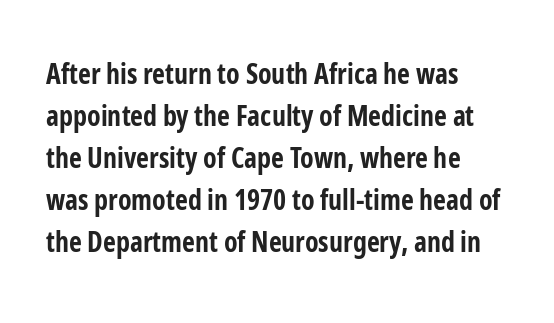
The rendering uses a bold face; every stroke is thick and dark. The typography opts for an upright posture over an oblique one. The rendering uses natural spacing where letterforms have individual widths. Note: no serifs on the glyphs. Normally led — the rows are evenly, conventionally spaced. A clean baseline with only descenders dipping below it.
